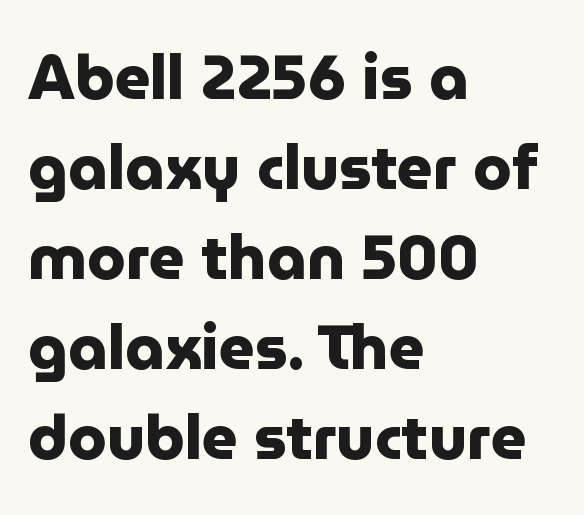
The image shows 62 px heavy sans-serif type, upright; set left-aligned, normal line spacing (1.45x), normal letter spacing, not underlined; low stroke contrast and a medium x-height.
